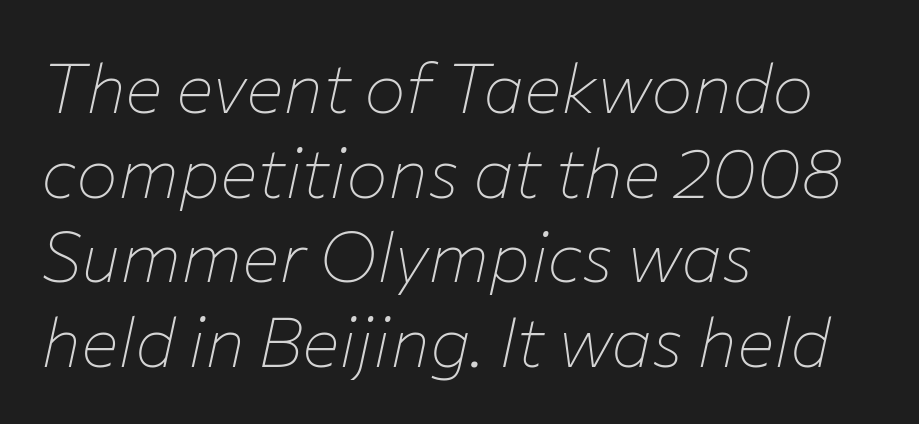
The image shows 70 px thin type, italic (leaning right); set left-aligned, line spacing 1.21x, normal letter spacing, not underlined; low stroke contrast and a medium x-height.
